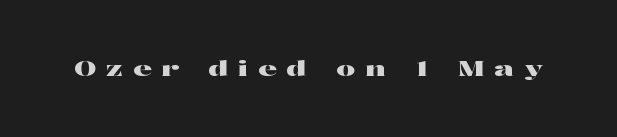
Q: Is the text italic (slanted)? A: No, it is upright.
Q: Is the text underlined? A: No.
Q: Is the spacing between letters normal or unusually wide? A: Unusually wide.
